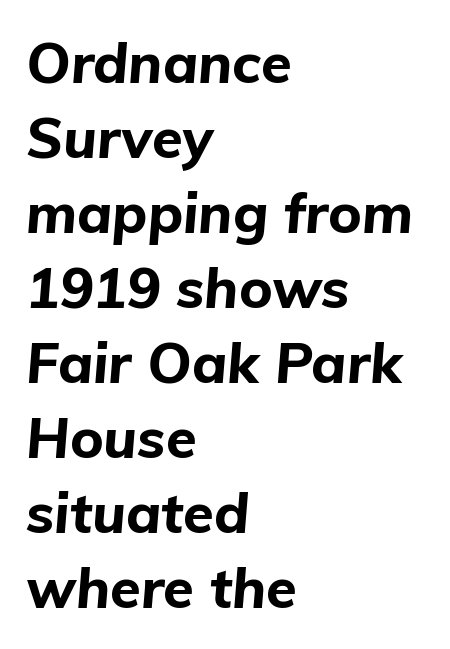
The image shows 56 px bold type, italic (leaning right); set left-aligned, normal line spacing (1.34x), normal letter spacing, not underlined; low stroke contrast and a medium x-height.
